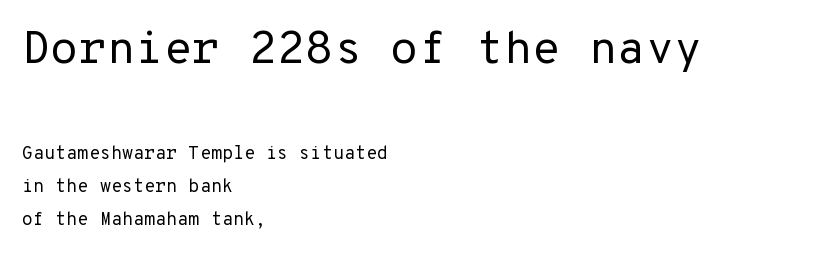
{"serif": "no", "italic": "no", "bold": "no", "weight": "regular", "width": "normal", "stroke_contrast": "low", "x_height": "medium", "monospaced": "yes", "underline": "no", "align": "left", "line_spacing_ratio": 1.83, "letter_spacing": "normal", "letter_spacing_em": 0.0, "larger_block": "first", "size_ratio": 2.56, "glyph_px": 46}
